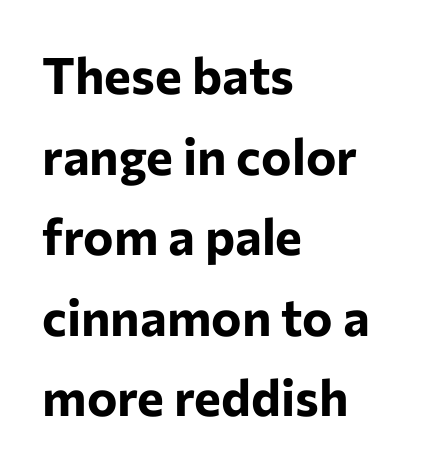
{"serif": "no", "italic": "no", "bold": "yes", "weight": "bold", "width": "normal", "stroke_contrast": "low", "x_height": "medium", "monospaced": "no", "underline": "no", "align": "left", "line_spacing": "normal", "line_spacing_ratio": 1.58, "letter_spacing": "normal", "letter_spacing_em": 0.0, "glyph_px": 51}
